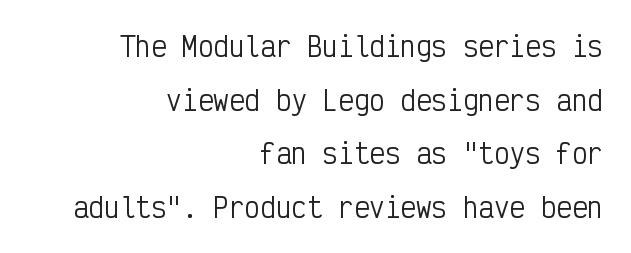
{"italic": "no", "bold": "no", "underline": "no", "align": "right", "line_spacing": "loose", "line_spacing_ratio": 2.06, "letter_spacing": "normal", "letter_spacing_em": 0.0, "glyph_px": 26}
